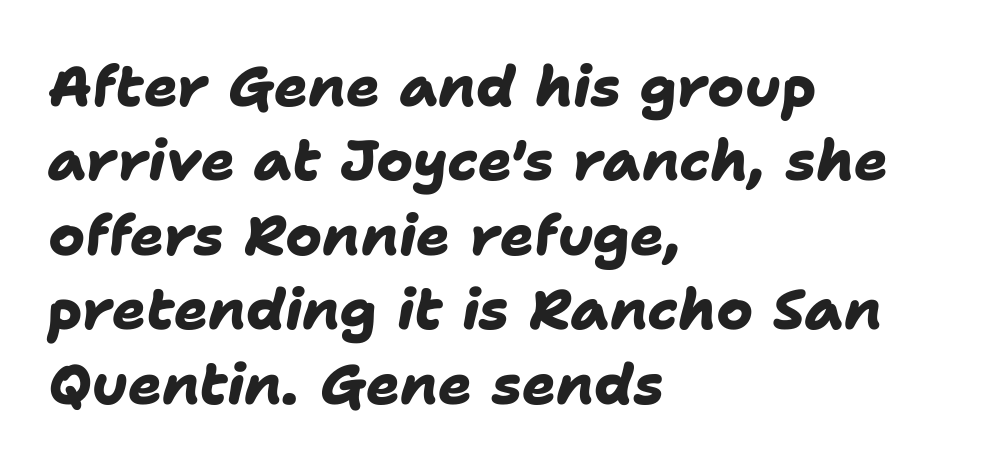
{"serif": "no", "bold": "yes", "weight": "heavy", "width": "normal", "stroke_contrast": "low", "x_height": "medium", "monospaced": "no", "underline": "no", "align": "left", "line_spacing": "normal", "line_spacing_ratio": 1.33, "letter_spacing": "normal", "letter_spacing_em": 0.0, "glyph_px": 56}
